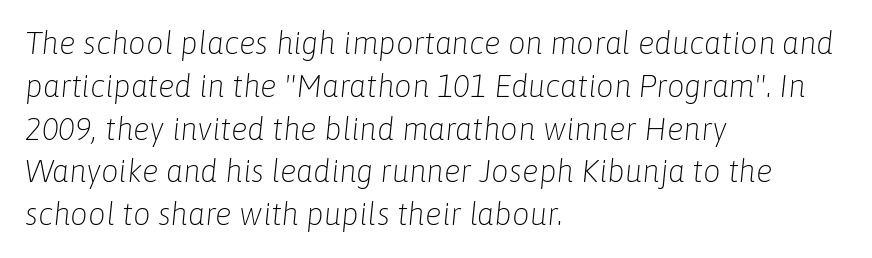
Rows of type keep a routine distance in the vertical direction. The weight would be labelled regular, book, light, or lighter still. The passage shown leans; its letterforms are oblique. Varying glyph widths throughout — classic text-font behaviour.
